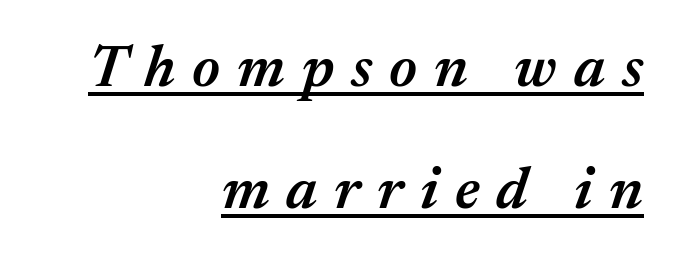
Every character sits at an angle, as italics do. Leading is clearly above the norm, producing a sparse column. Bold? Not quite — semibold, heavier than regular but stopping short. These lines stack with their right ends in a neat column. The letters advance in unequal steps, a hallmark of proportional type. You can see a thin bar hugging the bottom of the glyphs.
